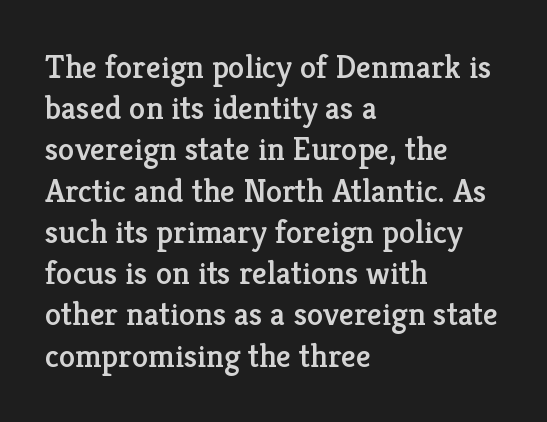
The image shows 33 px serif type, upright; set left-aligned, normal line spacing (1.25x), normal letter spacing, not underlined; low stroke contrast and a medium x-height.
